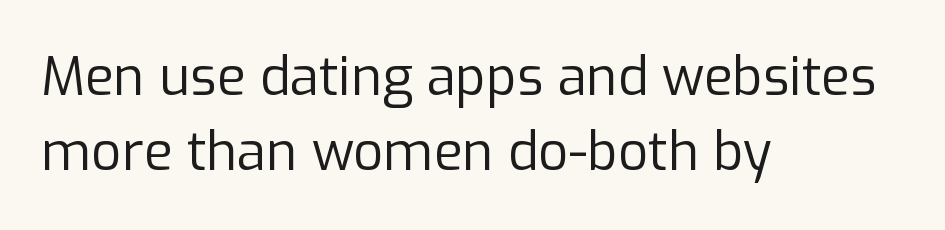
Is this a fixed-width face? No — the glyphs have proportional, varying widths. A typesetter would call this zero additional tracking. Nothing sits at the stroke ends, so this counts as sans-serif. The leading is moderate, giving the passage an even texture.
